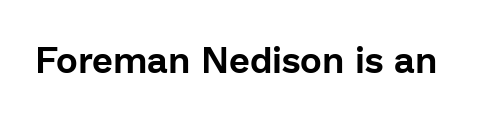
The image shows 37 px sans-serif type, upright; set normal letter spacing, not underlined; low stroke contrast and a medium x-height.
